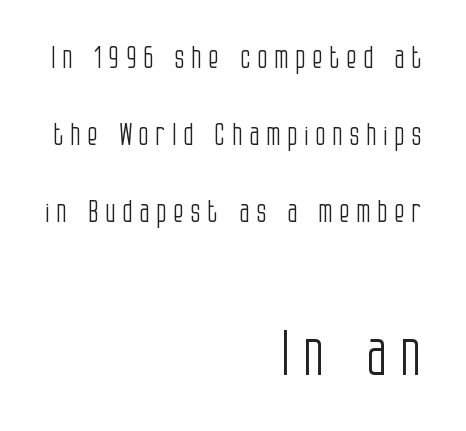
Has an underline been added? It has not. There is plenty of visible air inserted between adjacent glyphs. The rendering shows plain stroke endings on the letterforms — a sans-serif design. How would I describe the line gaps? Wide and relaxed. Designer's note — italics off, roman on. Reading down the block, your eye finds every line finishing at a fixed right position.
